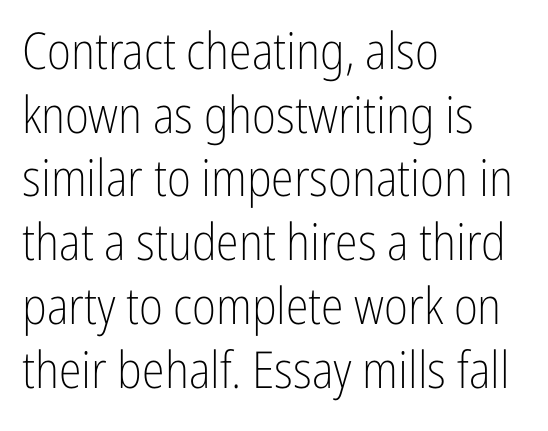
Q: Is the text bold? A: No.
Q: Is the text italic (slanted)? A: No, it is upright.
Q: Is the typeface a serif or a sans-serif typeface? A: Sans-serif.
Q: Is the text underlined? A: No.
Q: How is the paragraph aligned? A: Left-aligned.
Q: Is the spacing between letters normal or unusually wide? A: Normal.
Q: Is the spacing between lines tight, normal or loose? A: Normal.
Q: Width (condensed, normal, or wide)? A: Condensed.
Q: Stroke contrast? A: Low.
Q: x-height? A: Medium.
Q: Monospaced? A: No.
